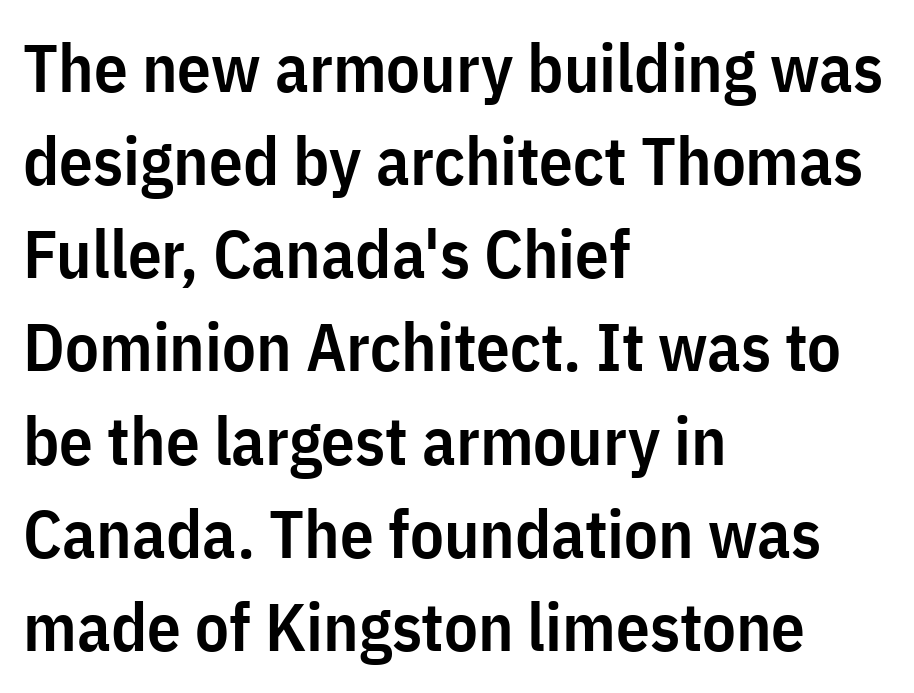
Q: Is the text bold? A: Semi-bold.
Q: Is the text italic (slanted)? A: No, it is upright.
Q: Is the typeface a serif or a sans-serif typeface? A: Sans-serif.
Q: Is the text underlined? A: No.
Q: How is the paragraph aligned? A: Left-aligned.
Q: Is the spacing between letters normal or unusually wide? A: Normal.
Q: Is the spacing between lines tight, normal or loose? A: Normal.
Q: Width (condensed, normal, or wide)? A: Condensed.
Q: Stroke contrast? A: Low.
Q: x-height? A: Medium.
Q: Monospaced? A: No.
